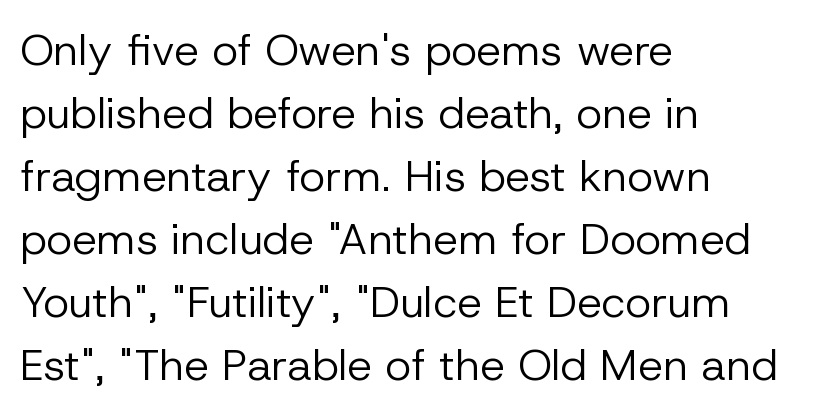
The image shows 44 px regular-weight sans-serif type, upright; set left-aligned, normal line spacing (1.43x), normal letter spacing, not underlined; low stroke contrast and a medium x-height.
